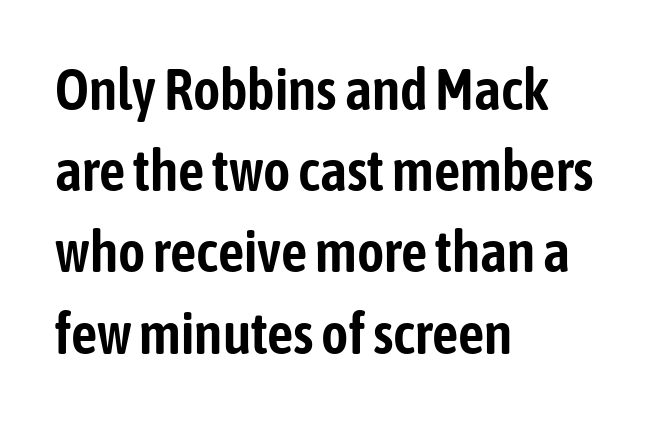
The image shows 58 px condensed sans-serif type, upright; set left-aligned, normal line spacing (1.4x), normal letter spacing, not underlined; low stroke contrast and a medium x-height.
